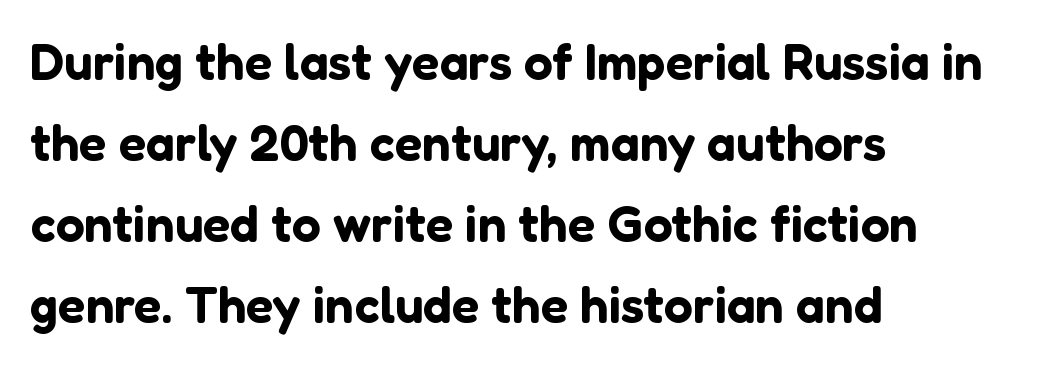
The image shows 51 px sans-serif type, upright; set left-aligned, normal line spacing (1.59x), normal letter spacing, not underlined; low stroke contrast and a medium x-height.
